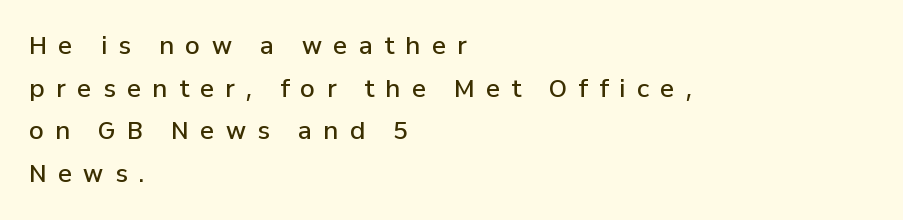
{"italic": "no", "bold": "semi", "underline": "no", "align": "left", "line_spacing_ratio": 1.78, "letter_spacing": "wide", "letter_spacing_em": 0.47, "glyph_px": 24}
